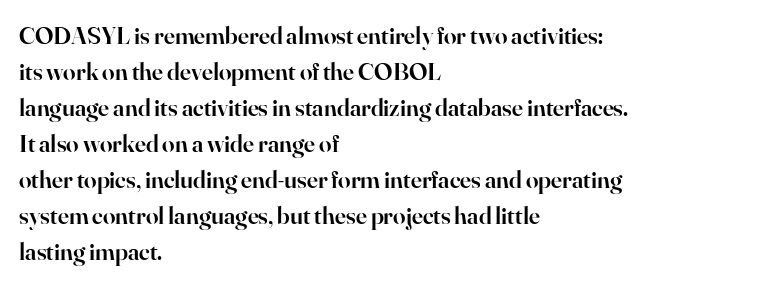
Q: Is the text bold? A: Semi-bold.
Q: Is the text italic (slanted)? A: No, it is upright.
Q: Is the text underlined? A: No.
Q: How is the paragraph aligned? A: Left-aligned.
Q: Is the spacing between letters normal or unusually wide? A: Normal.
Q: Is the spacing between lines tight, normal or loose? A: Normal.
